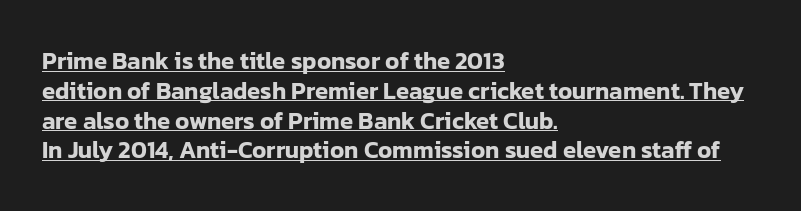
{"italic": "no", "underline": "yes", "align": "left", "line_spacing_ratio": 1.24, "letter_spacing": "normal", "letter_spacing_em": 0.0, "glyph_px": 24}
